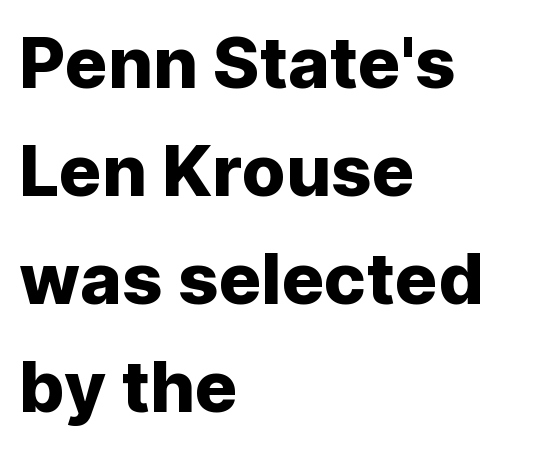
The image shows 71 px sans-serif type, upright; set left-aligned, normal line spacing (1.52x), normal letter spacing, not underlined; low stroke contrast and a medium x-height.
